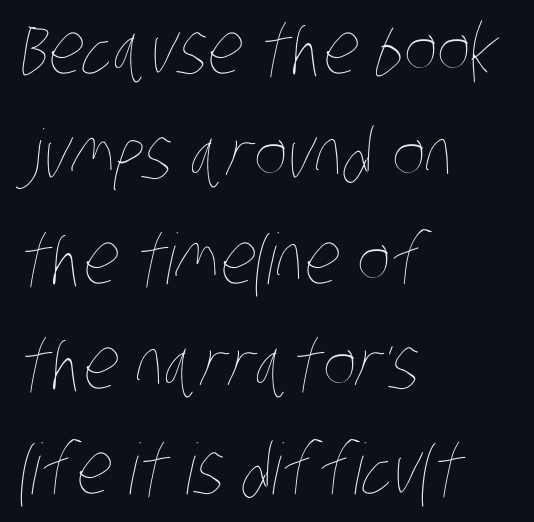
Q: Is the text bold? A: No.
Q: Is the text underlined? A: No.
Q: How is the paragraph aligned? A: Left-aligned.
Q: Is the spacing between letters normal or unusually wide? A: Normal.
Q: Is the spacing between lines tight, normal or loose? A: Normal.
Q: Width (condensed, normal, or wide)? A: Condensed.
Q: Stroke contrast? A: Low.
Q: x-height? A: Large.
Q: Monospaced? A: No.
